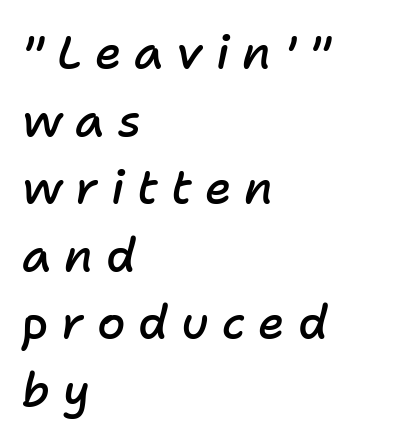
The image shows 46 px semibold type, italic (leaning right); set left-aligned, normal line spacing (1.47x), unusually wide letter spacing (+0.28 em), not underlined; low stroke contrast and a medium x-height.
